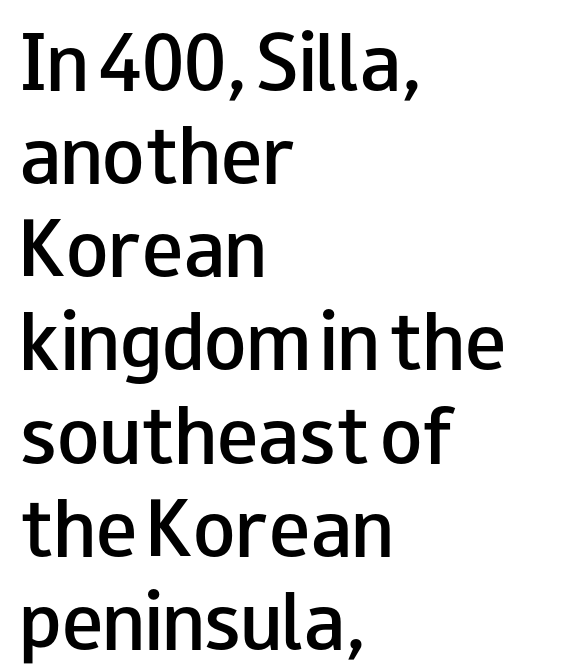
The image shows 69 px semibold, wide sans-serif type, upright; set left-aligned, normal line spacing (1.35x), normal letter spacing, not underlined; low stroke contrast and a small x-height.
